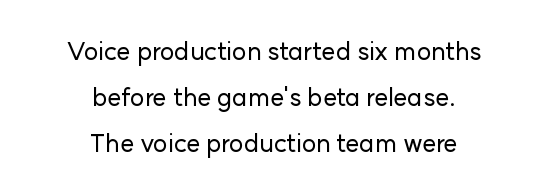
{"italic": "no", "underline": "no", "align": "center", "line_spacing_ratio": 1.84, "letter_spacing": "normal", "letter_spacing_em": 0.0, "glyph_px": 25}
